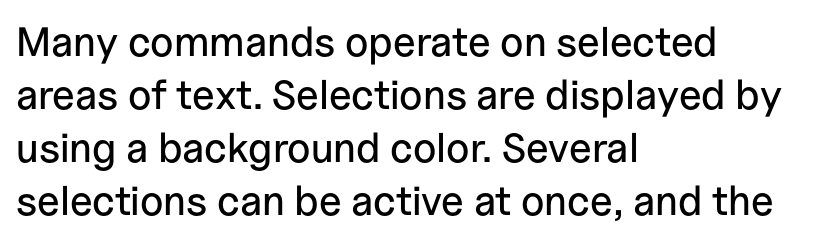
Vertical strokes here are truly vertical. The leading is moderate, giving the passage an even texture. Note the varied advance widths — an 'i' is clearly narrower than an 'm'. Nope, no serifs anywhere on these letters. Observe the ordinary spacing: letters are neighbours, not strangers. These lines stack with their left ends in a neat column.
